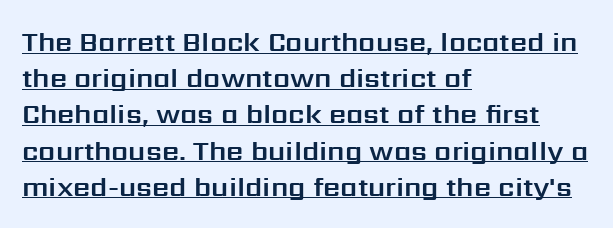
The image shows 27 px text type, upright; set left-aligned, normal line spacing (1.34x), normal letter spacing, underlined.
